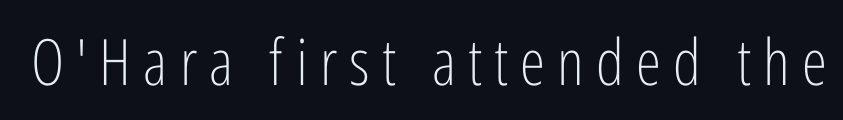
The space beneath each line is pristine and unruled. Is this a fixed-width face? No — the glyphs have proportional, varying widths. The font family rendered here belongs to the sans-serif group. The specimen reads as upright at a glance. Heaviness? Minimal to ordinary, like unemphasized prose.
